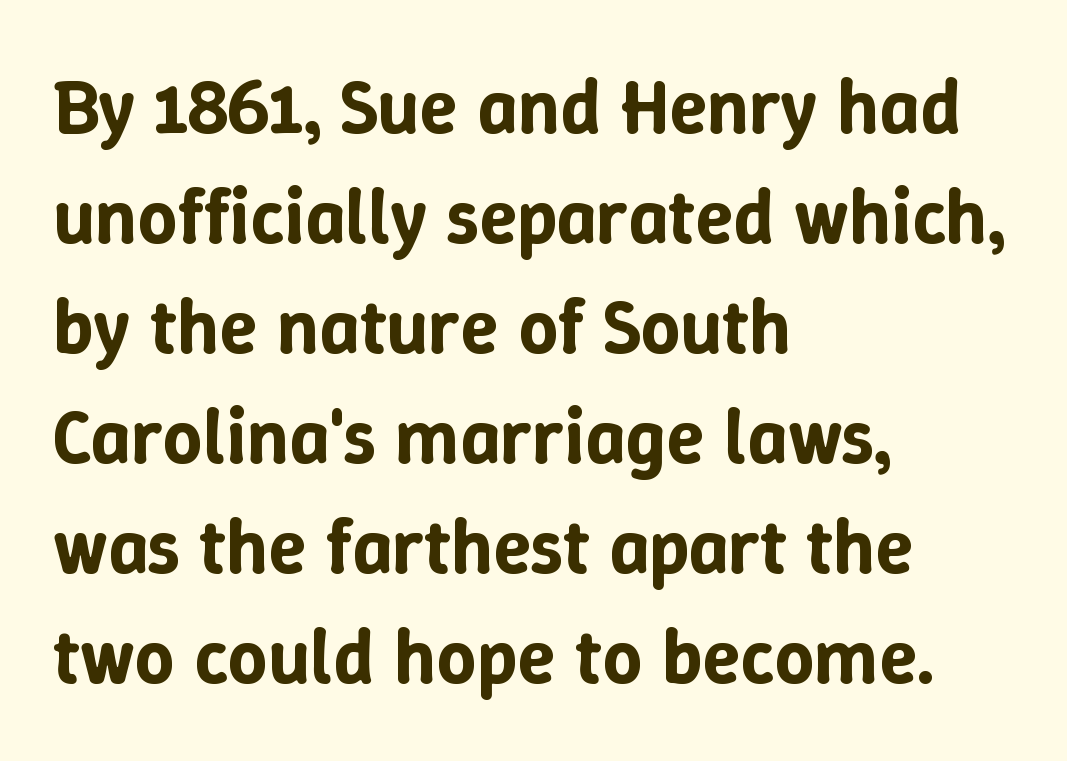
Q: Is the text italic (slanted)? A: No, it is upright.
Q: Is the text underlined? A: No.
Q: How is the paragraph aligned? A: Left-aligned.
Q: Is the spacing between letters normal or unusually wide? A: Normal.
Q: Is the spacing between lines tight, normal or loose? A: Normal.
Q: Width (condensed, normal, or wide)? A: Normal.
Q: Stroke contrast? A: Low.
Q: x-height? A: Medium.
Q: Monospaced? A: No.
